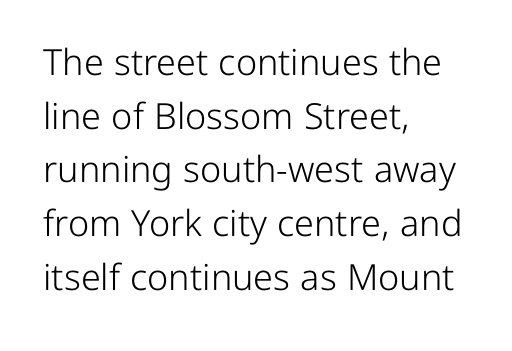
{"serif": "no", "italic": "no", "bold": "no", "weight": "light", "width": "normal", "stroke_contrast": "low", "x_height": "medium", "monospaced": "no", "underline": "no", "align": "left", "line_spacing": "normal", "line_spacing_ratio": 1.49, "letter_spacing": "normal", "letter_spacing_em": 0.0, "glyph_px": 36}
